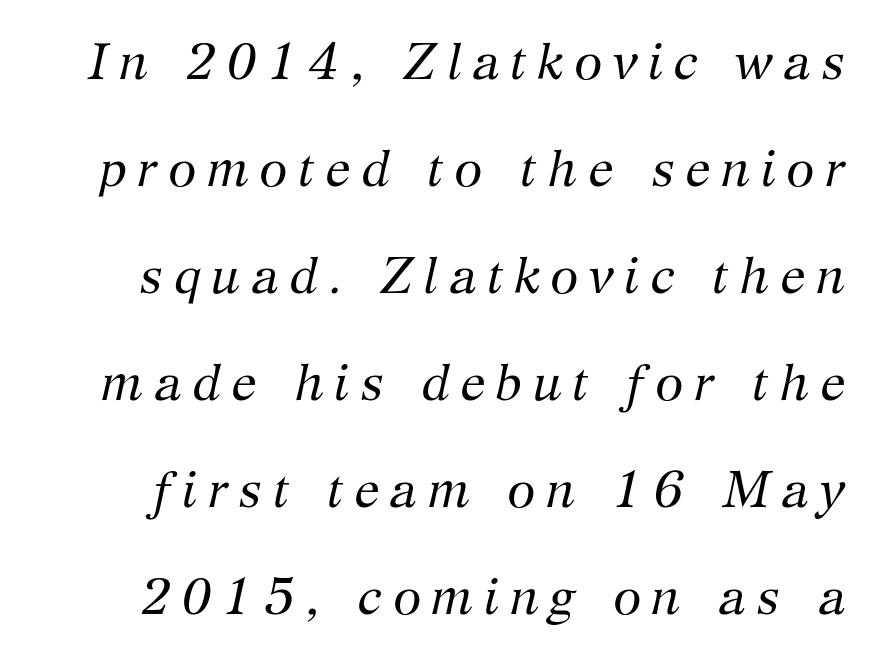
The image shows 51 px regular-weight serif type, italic (leaning right); set loose line spacing (2.1x), unusually wide letter spacing (+0.21 em), not underlined; medium stroke contrast and a medium x-height.
